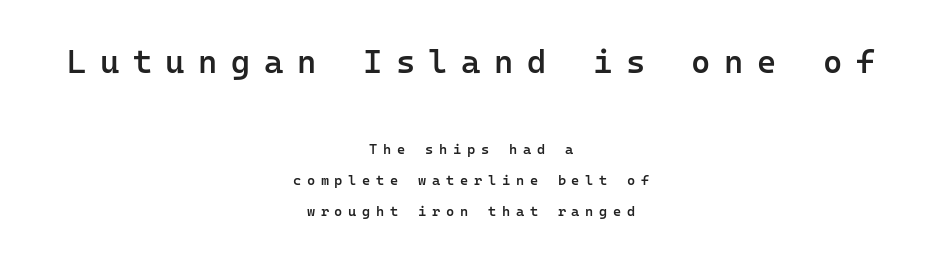
The image shows 33 px semibold sans-serif type, upright, monospaced; set centered, loose line spacing (2.21x), unusually wide letter spacing (+0.41 em), not underlined; the first (top) block is 2.36x larger; low stroke contrast and a medium x-height.
